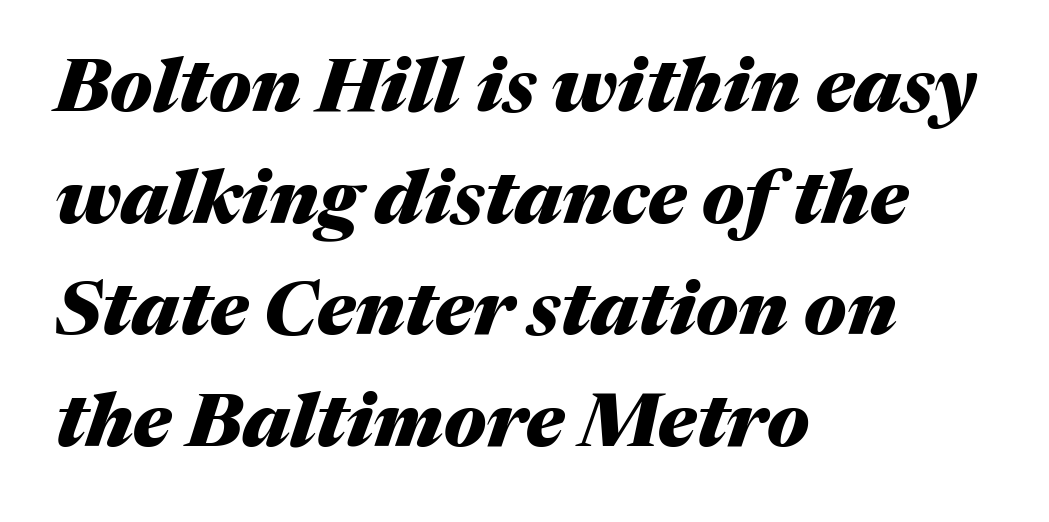
You'd pick this weight for a headline — it's a proper bold. A typesetter would call this leading conventional body-copy spacing. Looks like regular typesetting: each glyph gets only the width it needs. The font's italic variant was chosen for this text. Unmarked baselines from the first word to the last.
